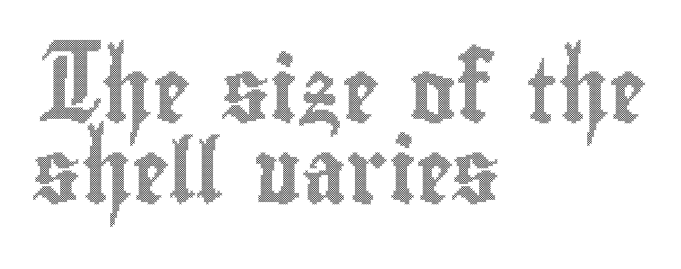
{"italic": "no", "width": "condensed", "x_height": "small", "monospaced": "no", "underline": "no", "align": "left", "line_spacing": "normal", "line_spacing_ratio": 1.28, "letter_spacing": "normal", "letter_spacing_em": 0.0, "glyph_px": 63}
